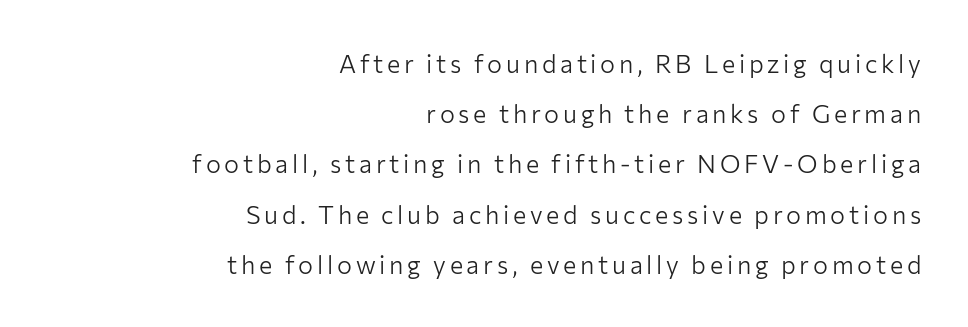
{"italic": "no", "bold": "no", "underline": "no", "align": "right", "line_spacing": "loose", "line_spacing_ratio": 2.01, "glyph_px": 25}
